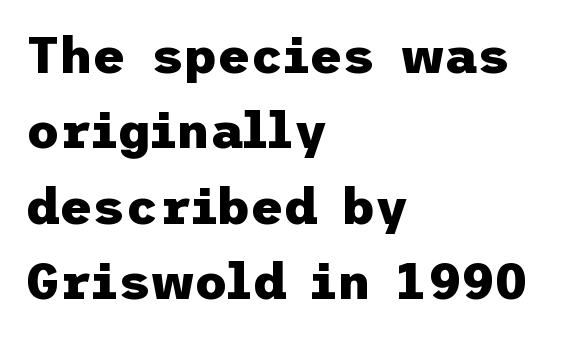
{"serif": "no", "italic": "no", "bold": "yes", "weight": "heavy", "width": "normal", "stroke_contrast": "low", "x_height": "medium", "underline": "no", "align": "left", "line_spacing": "normal", "line_spacing_ratio": 1.48, "letter_spacing": "normal", "letter_spacing_em": 0.0, "glyph_px": 51}
